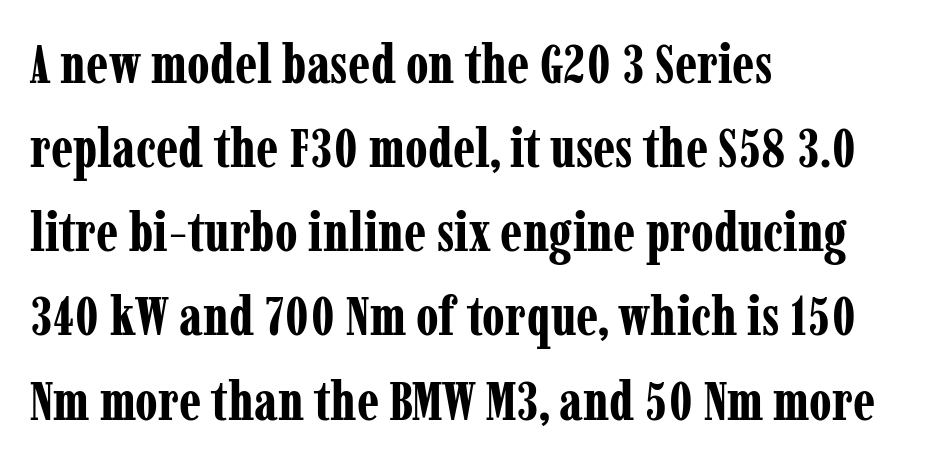
{"serif": "yes", "italic": "no", "bold": "yes", "weight": "bold", "width": "condensed", "stroke_contrast": "low", "x_height": "medium", "monospaced": "no", "underline": "no", "align": "left", "line_spacing": "normal", "line_spacing_ratio": 1.53, "letter_spacing": "normal", "letter_spacing_em": 0.0, "glyph_px": 55}
